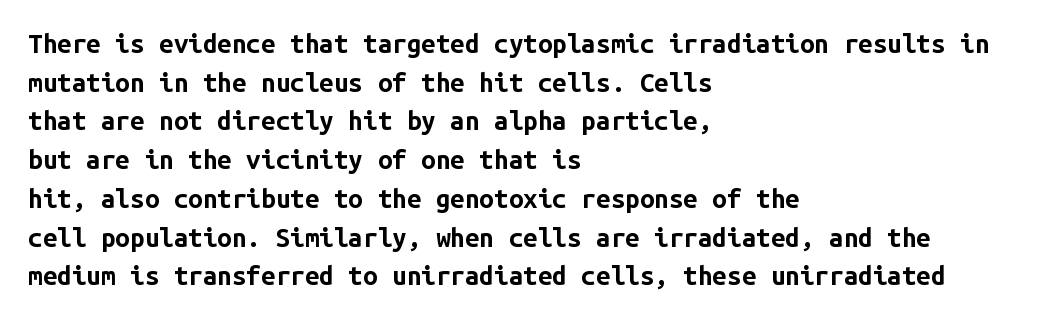
Q: Is the text bold? A: Yes.
Q: Is the text italic (slanted)? A: No, it is upright.
Q: Is the text underlined? A: No.
Q: How is the paragraph aligned? A: Left-aligned.
Q: Is the spacing between letters normal or unusually wide? A: Normal.
Q: Is the spacing between lines tight, normal or loose? A: Normal.
